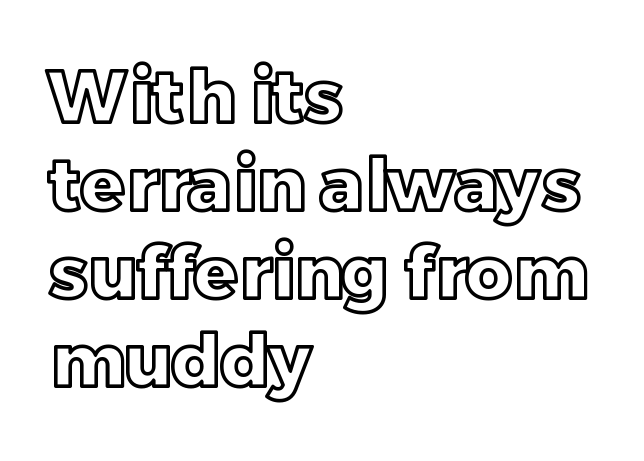
{"italic": "no", "width": "normal", "x_height": "large", "monospaced": "no", "underline": "no", "align": "left", "line_spacing_ratio": 1.22, "letter_spacing": "normal", "letter_spacing_em": 0.0, "glyph_px": 72}
